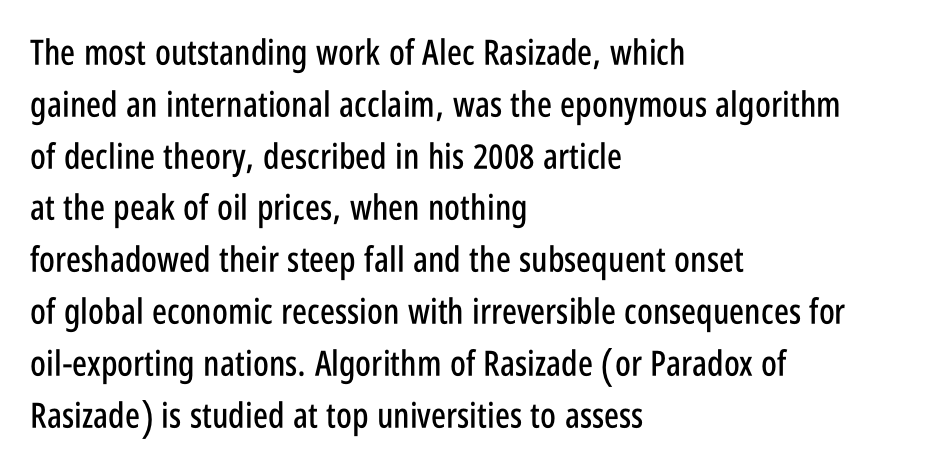
Q: Is the text italic (slanted)? A: No, it is upright.
Q: Is the typeface a serif or a sans-serif typeface? A: Sans-serif.
Q: Is the text underlined? A: No.
Q: How is the paragraph aligned? A: Left-aligned.
Q: Is the spacing between letters normal or unusually wide? A: Normal.
Q: Is the spacing between lines tight, normal or loose? A: Normal.
Q: Width (condensed, normal, or wide)? A: Condensed.
Q: Stroke contrast? A: Low.
Q: x-height? A: Large.
Q: Monospaced? A: No.
